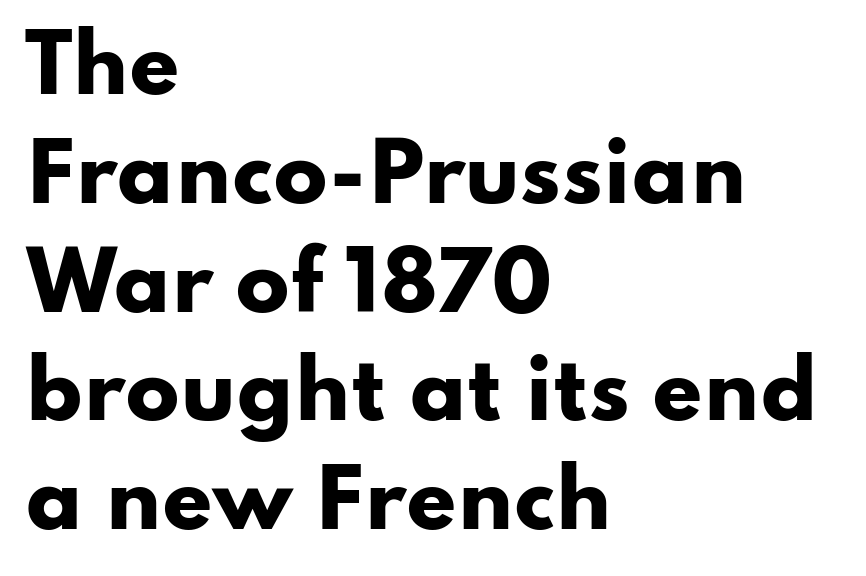
Q: Is the text bold? A: Yes.
Q: Is the text italic (slanted)? A: No, it is upright.
Q: Is the typeface a serif or a sans-serif typeface? A: Sans-serif.
Q: Is the text underlined? A: No.
Q: How is the paragraph aligned? A: Left-aligned.
Q: Is the spacing between letters normal or unusually wide? A: Normal.
Q: Is the spacing between lines tight, normal or loose? A: Normal.
Q: Width (condensed, normal, or wide)? A: Wide.
Q: Stroke contrast? A: Low.
Q: x-height? A: Small.
Q: Monospaced? A: No.
